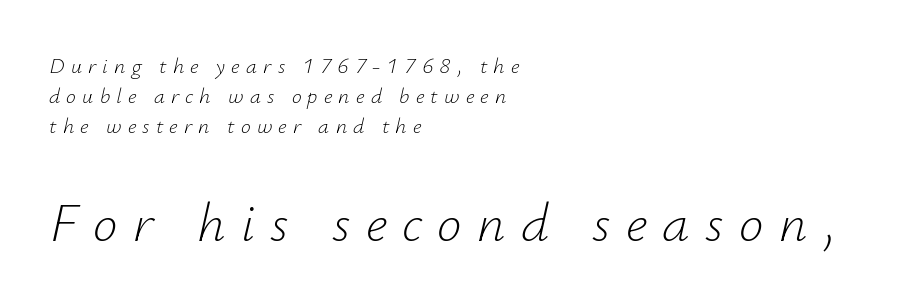
The image shows 55 px light type, italic (leaning right); set left-aligned, normal line spacing (1.36x), unusually wide letter spacing (+0.28 em), not underlined; the second (bottom) block is 2.5x larger; low stroke contrast and a small x-height.
